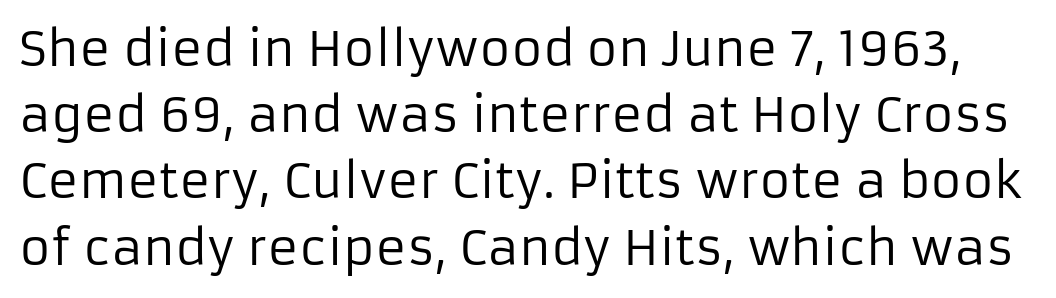
This is the regular roman posture of the typeface. The characters display no serif detailing; their extremities are plain. The tracking reads as untouched default to a designer's eye. The font sits on the lighter half of the weight spectrum, regular included. Underlining? Definitely not there.
